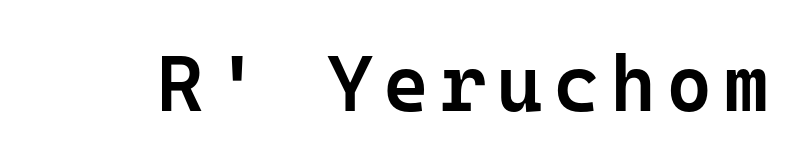
The baseline area is clear. Each letter, wide or thin by design, is forced into the same width here. A typesetter would mark this as roman, not italic. The type family on display is of the sans-serif kind. The rendering uses a semibold face; strokes are thickened but not to full bold.
